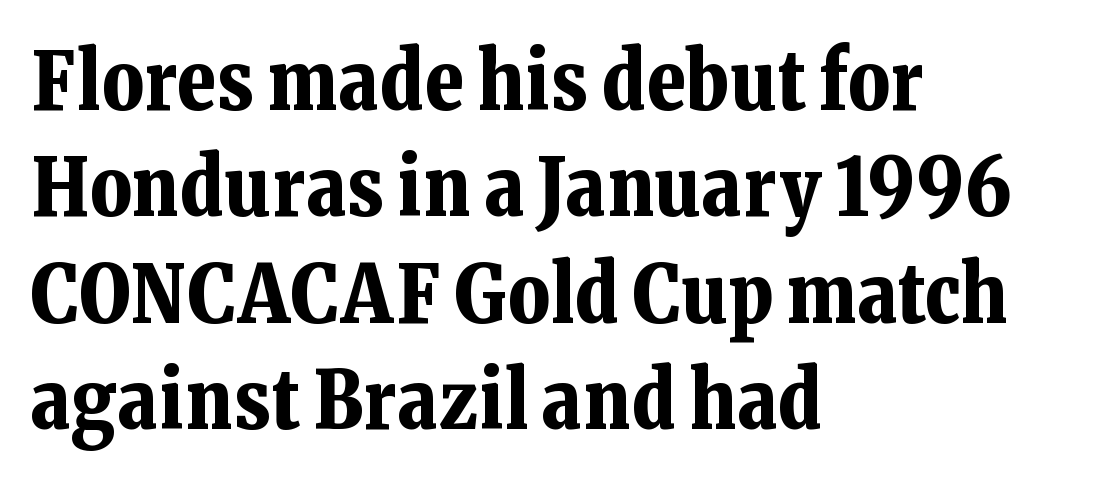
{"serif": "yes", "italic": "no", "bold": "yes", "weight": "bold", "width": "normal", "stroke_contrast": "low", "x_height": "medium", "monospaced": "no", "underline": "no", "align": "left", "line_spacing": "normal", "line_spacing_ratio": 1.33, "letter_spacing": "normal", "letter_spacing_em": 0.0, "glyph_px": 80}
